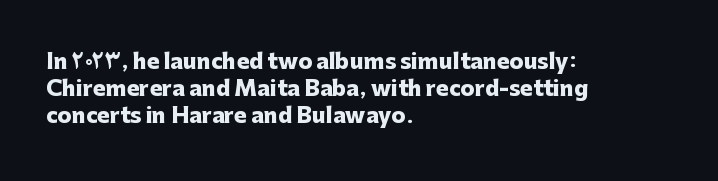
Which margin do the lines hug? The left one — the right edge is uneven. The foot of each line stays bare and open. Strokes here are thick enough to call this a true bold. Does the lettering tilt? It doesn't — this is upright. You could call the tracking neutral — neither tight nor loose. Interline gaps are of average width in this sample.
